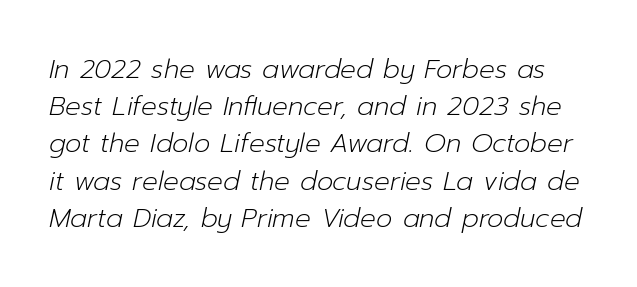
{"italic": "yes", "lean": "right", "slant_degrees": 12, "bold": "no", "underline": "no", "line_spacing": "normal", "line_spacing_ratio": 1.43, "letter_spacing": "normal", "letter_spacing_em": 0.0, "glyph_px": 26}
